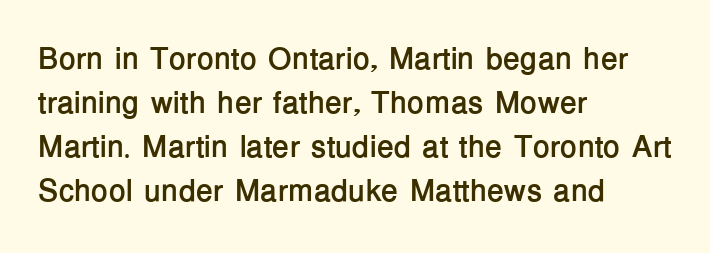
{"serif": "no", "italic": "no", "bold": "yes", "weight": "semibold", "width": "normal", "stroke_contrast": "low", "x_height": "medium", "monospaced": "no", "underline": "no", "align": "left", "line_spacing": "normal", "line_spacing_ratio": 1.42, "letter_spacing": "normal", "letter_spacing_em": 0.0, "glyph_px": 31}
